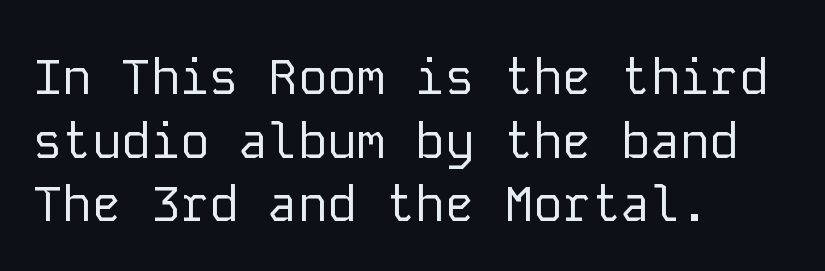
Q: Is the text bold? A: No.
Q: Is the text italic (slanted)? A: No, it is upright.
Q: Is the typeface a serif or a sans-serif typeface? A: Sans-serif.
Q: Is the text underlined? A: No.
Q: How is the paragraph aligned? A: Left-aligned.
Q: Is the spacing between letters normal or unusually wide? A: Normal.
Q: Is the spacing between lines tight, normal or loose? A: Normal.
Q: Width (condensed, normal, or wide)? A: Normal.
Q: Stroke contrast? A: Low.
Q: x-height? A: Medium.
Q: Monospaced? A: Yes.
